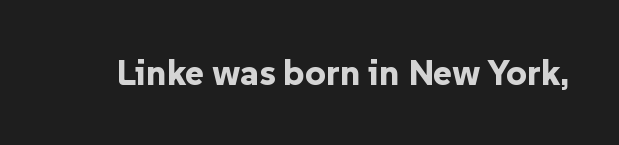
{"serif": "no", "italic": "no", "bold": "yes", "weight": "bold", "width": "normal", "stroke_contrast": "low", "x_height": "medium", "monospaced": "no", "underline": "no", "letter_spacing": "normal", "letter_spacing_em": 0.0, "glyph_px": 36}
